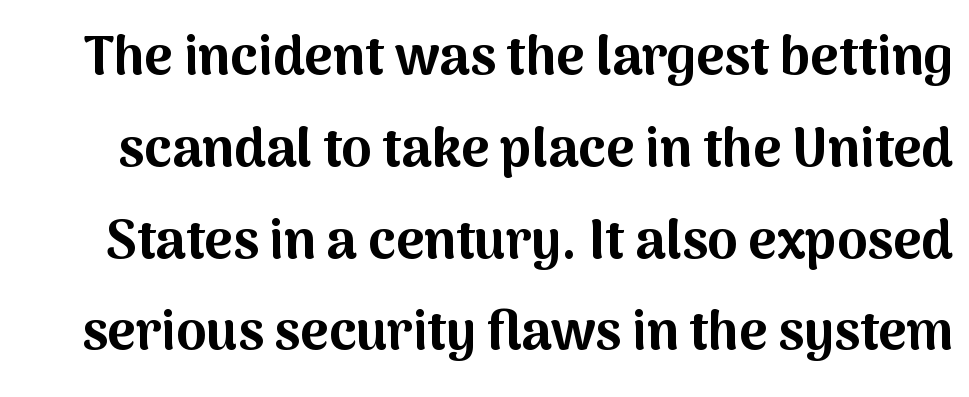
{"serif": "no", "italic": "no", "bold": "yes", "weight": "bold", "width": "normal", "stroke_contrast": "medium", "x_height": "medium", "monospaced": "no", "underline": "no", "line_spacing": "normal", "line_spacing_ratio": 1.7, "letter_spacing": "normal", "letter_spacing_em": 0.0, "glyph_px": 54}
